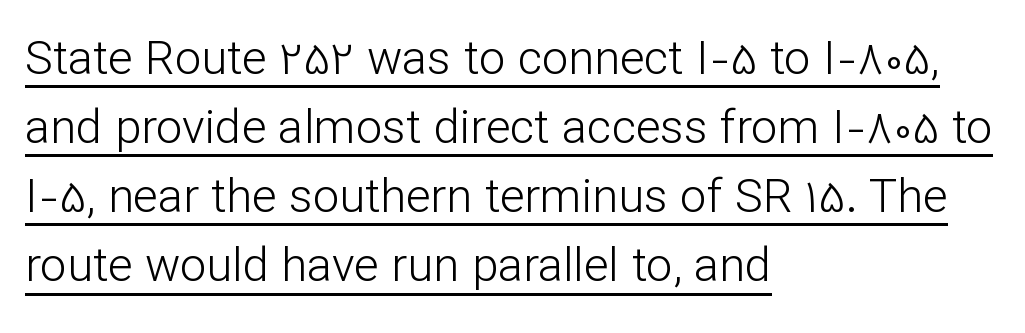
The image shows 47 px light sans-serif type, upright; set left-aligned, normal line spacing (1.47x), normal letter spacing, underlined; low stroke contrast and a medium x-height.
